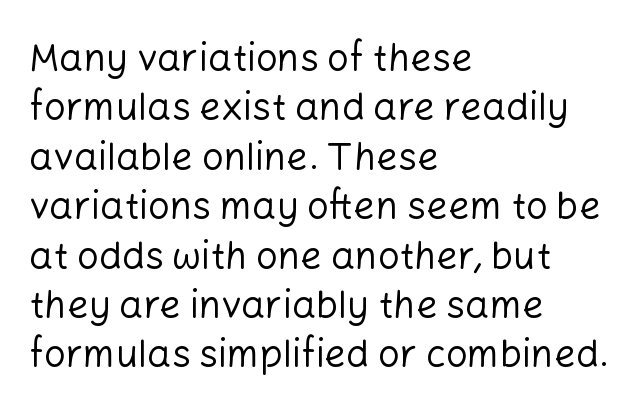
{"serif": "no", "italic": "no", "bold": "no", "weight": "regular", "width": "normal", "stroke_contrast": "low", "x_height": "medium", "monospaced": "no", "underline": "no", "align": "left", "line_spacing": "normal", "line_spacing_ratio": 1.3, "letter_spacing": "normal", "letter_spacing_em": 0.0, "glyph_px": 38}
